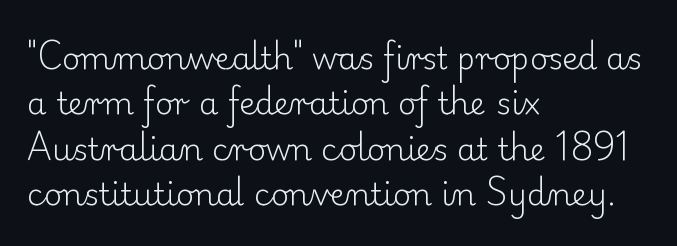
The image shows 31 px light type, upright; set left-aligned, normal line spacing (1.46x), normal letter spacing, not underlined; low stroke contrast and a small x-height.
